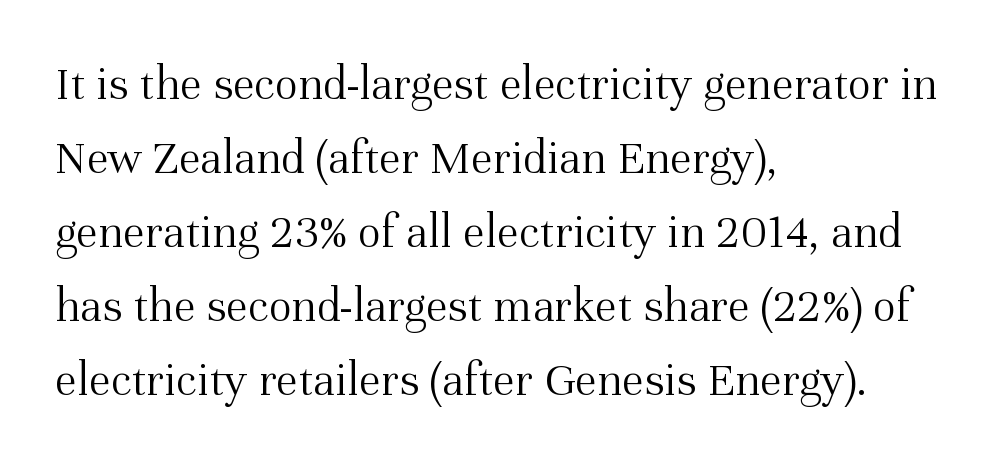
Unmarked baselines from the first word to the last. Font category for this specimen: serif. Each word holds together tightly as a unit, with standard inter-letter gaps. No letter is thick-stroked: the sample isn't bold.
